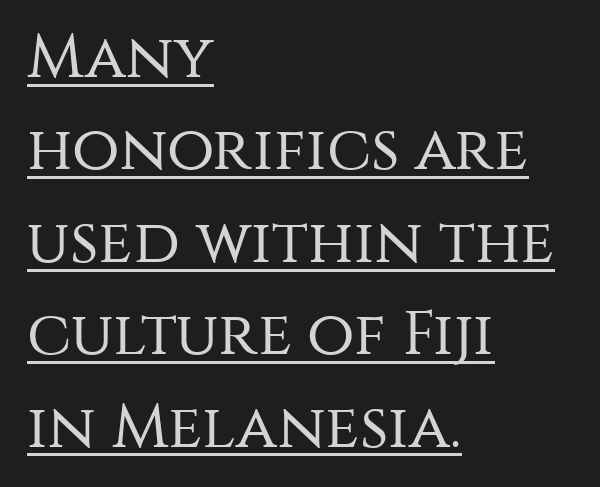
What decoration does the sample have? An underline. Evenly set lines give the paragraph a standard silhouette. In terms of letterform style, serifs are entirely absent. Designer's note — italics off, roman on. Horizontal alignment here is leftward, the default for most running prose.
